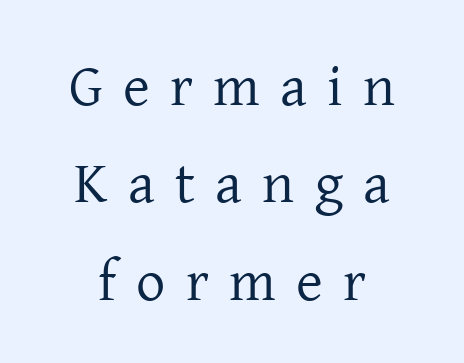
The image shows 58 px regular-weight serif type, upright; set centered, normal line spacing (1.68x), unusually wide letter spacing (+0.35 em), not underlined; low stroke contrast and a medium x-height.
